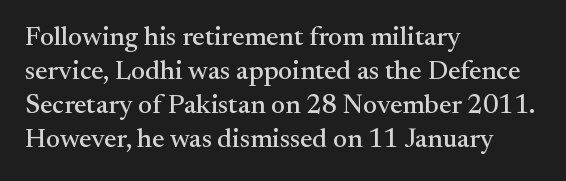
Q: Is the text italic (slanted)? A: No, it is upright.
Q: Is the text underlined? A: No.
Q: How is the paragraph aligned? A: Left-aligned.
Q: Is the spacing between letters normal or unusually wide? A: Normal.
Q: Is the spacing between lines tight, normal or loose? A: Normal.
